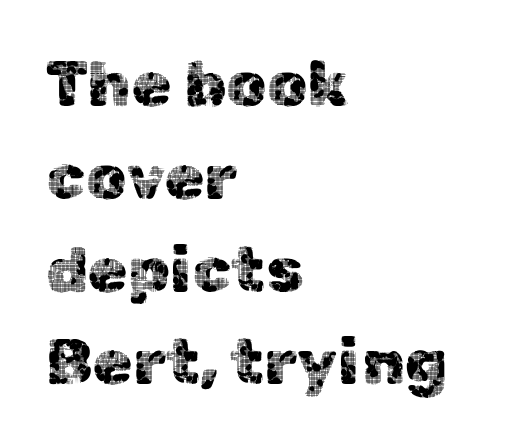
These lines are set flush left with a ragged right edge. Reading down the column, the eye jumps a familiar distance to each next line. To sum up the face: it is a sans, with no serifs. The letterforms sit shoulder to shoulder at normal distance. Ordinary non-slanted type is in use. Type without underlining.
